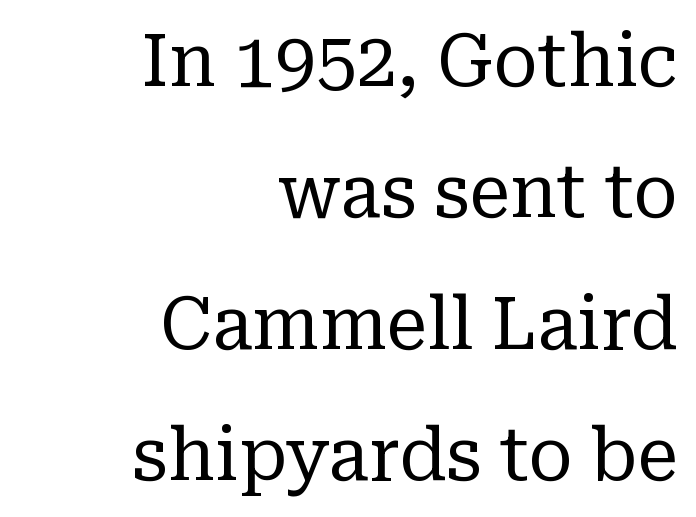
Q: Is the text bold? A: No.
Q: Is the text italic (slanted)? A: No, it is upright.
Q: Is the typeface a serif or a sans-serif typeface? A: Serif.
Q: Is the text underlined? A: No.
Q: How is the paragraph aligned? A: Right-aligned.
Q: Is the spacing between letters normal or unusually wide? A: Normal.
Q: Width (condensed, normal, or wide)? A: Normal.
Q: Stroke contrast? A: Low.
Q: x-height? A: Medium.
Q: Monospaced? A: No.
